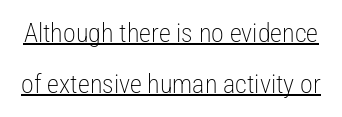
The image shows 26 px text type, upright; set loose line spacing (1.96x), normal letter spacing, underlined.
